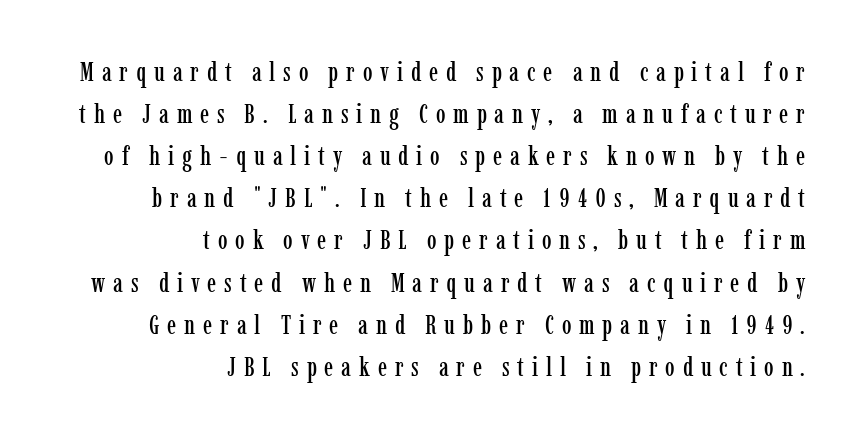
{"italic": "no", "underline": "no", "align": "right", "line_spacing": "normal", "line_spacing_ratio": 1.56, "letter_spacing": "wide", "letter_spacing_em": 0.29, "glyph_px": 27}
